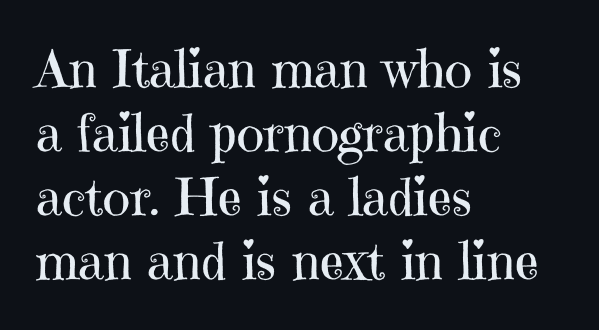
Q: Is the text bold? A: No.
Q: Is the text italic (slanted)? A: No, it is upright.
Q: Is the typeface a serif or a sans-serif typeface? A: Serif.
Q: Is the text underlined? A: No.
Q: How is the paragraph aligned? A: Left-aligned.
Q: Is the spacing between letters normal or unusually wide? A: Normal.
Q: Width (condensed, normal, or wide)? A: Normal.
Q: Stroke contrast? A: High.
Q: x-height? A: Medium.
Q: Monospaced? A: No.
